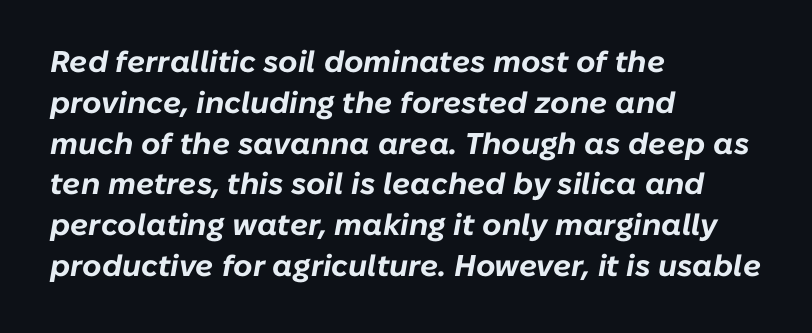
Q: Is the text bold? A: Yes.
Q: Is the text italic (slanted)? A: Yes, it leans right by about 10 degrees.
Q: Is the text underlined? A: No.
Q: How is the paragraph aligned? A: Left-aligned.
Q: Is the spacing between letters normal or unusually wide? A: Normal.
Q: Is the spacing between lines tight, normal or loose? A: Normal.
Q: Width (condensed, normal, or wide)? A: Normal.
Q: Stroke contrast? A: Low.
Q: x-height? A: Medium.
Q: Monospaced? A: No.
